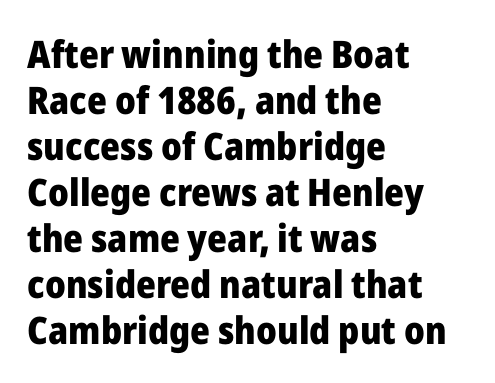
Proportional: the letters do not fall into vertical columns. Glance below the letters and you will spot only blank space. It's the straight-up-and-down kind of type. The line texture is even and compact thanks to regular tracking. The glyphs in this specimen are sans serif. Reading down the block, your eye returns to a fixed left position each line.
